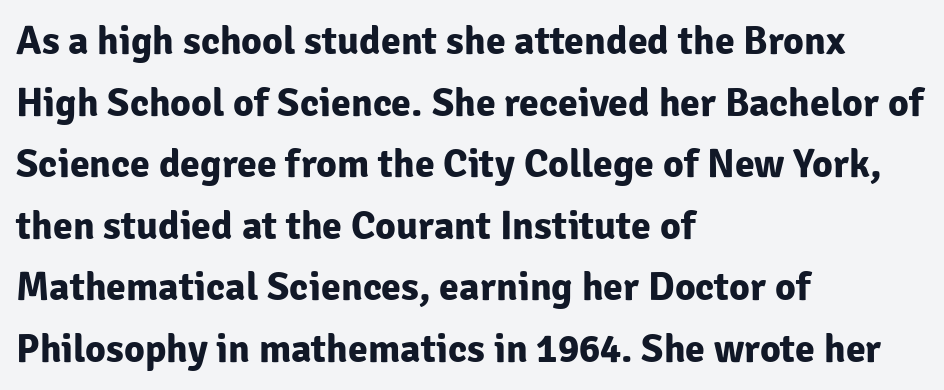
Q: Is the text bold? A: Yes.
Q: Is the text italic (slanted)? A: No, it is upright.
Q: Is the typeface a serif or a sans-serif typeface? A: Sans-serif.
Q: Is the text underlined? A: No.
Q: How is the paragraph aligned? A: Left-aligned.
Q: Is the spacing between letters normal or unusually wide? A: Normal.
Q: Is the spacing between lines tight, normal or loose? A: Normal.
Q: Width (condensed, normal, or wide)? A: Normal.
Q: Stroke contrast? A: Low.
Q: x-height? A: Medium.
Q: Monospaced? A: No.
